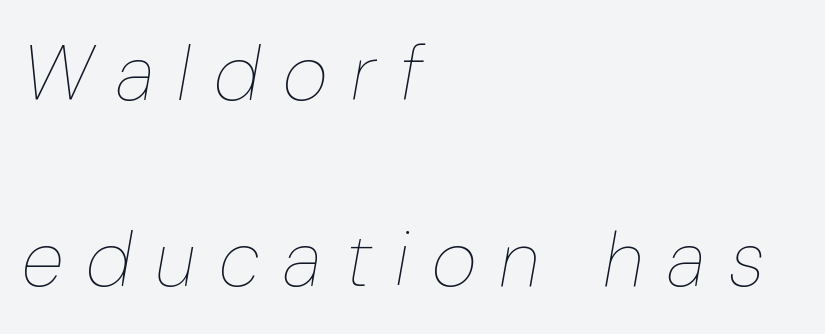
Q: Is the text bold? A: No.
Q: Is the text italic (slanted)? A: Yes, it leans right by about 10 degrees.
Q: Is the text underlined? A: No.
Q: How is the paragraph aligned? A: Left-aligned.
Q: Is the spacing between letters normal or unusually wide? A: Unusually wide.
Q: Is the spacing between lines tight, normal or loose? A: Loose.
Q: Width (condensed, normal, or wide)? A: Normal.
Q: Stroke contrast? A: Low.
Q: x-height? A: Medium.
Q: Monospaced? A: No.
